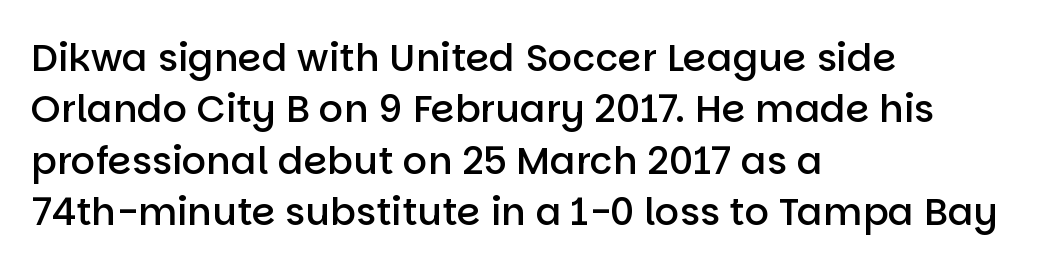
Q: Is the text bold? A: Semi-bold.
Q: Is the text italic (slanted)? A: No, it is upright.
Q: Is the typeface a serif or a sans-serif typeface? A: Sans-serif.
Q: Is the text underlined? A: No.
Q: How is the paragraph aligned? A: Left-aligned.
Q: Is the spacing between letters normal or unusually wide? A: Normal.
Q: Is the spacing between lines tight, normal or loose? A: Normal.
Q: Width (condensed, normal, or wide)? A: Normal.
Q: Stroke contrast? A: Low.
Q: x-height? A: Large.
Q: Monospaced? A: No.
